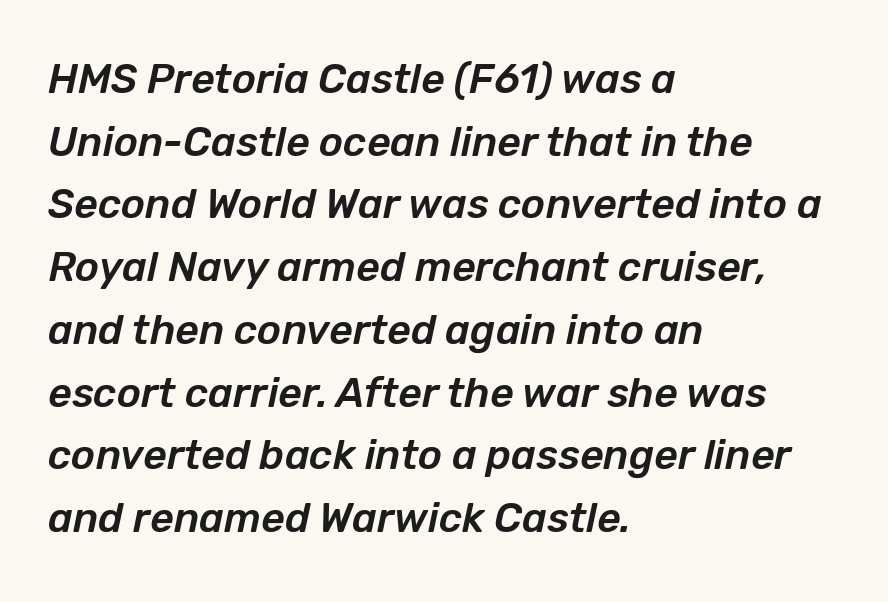
Q: Is the text italic (slanted)? A: Yes, it leans right by about 12 degrees.
Q: Is the text underlined? A: No.
Q: How is the paragraph aligned? A: Left-aligned.
Q: Is the spacing between letters normal or unusually wide? A: Normal.
Q: Is the spacing between lines tight, normal or loose? A: Normal.
Q: Width (condensed, normal, or wide)? A: Normal.
Q: Stroke contrast? A: Low.
Q: x-height? A: Medium.
Q: Monospaced? A: No.
